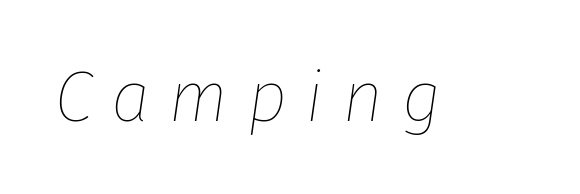
The image shows 71 px thin type, italic (leaning right); set unusually wide letter spacing (+0.26 em), not underlined; low stroke contrast and a medium x-height.
